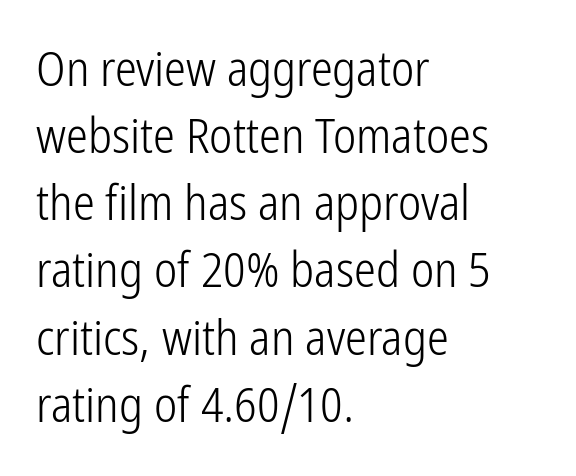
{"serif": "no", "italic": "no", "bold": "no", "weight": "light", "width": "condensed", "stroke_contrast": "low", "x_height": "medium", "monospaced": "no", "underline": "no", "align": "left", "line_spacing": "normal", "line_spacing_ratio": 1.37, "letter_spacing": "normal", "letter_spacing_em": 0.0, "glyph_px": 49}
